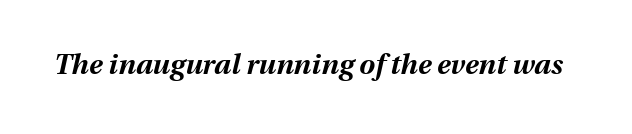
Q: Is the text bold? A: Yes.
Q: Is the text italic (slanted)? A: Yes, it leans right by about 13 degrees.
Q: Is the text underlined? A: No.
Q: Is the spacing between letters normal or unusually wide? A: Normal.
Q: Width (condensed, normal, or wide)? A: Normal.
Q: Stroke contrast? A: Medium.
Q: x-height? A: Medium.
Q: Monospaced? A: No.
